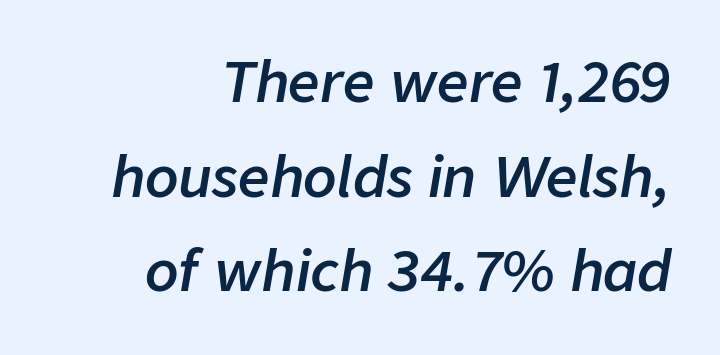
Q: Is the text bold? A: Semi-bold.
Q: Is the text italic (slanted)? A: Yes, it leans right by about 9 degrees.
Q: Is the text underlined? A: No.
Q: How is the paragraph aligned? A: Right-aligned.
Q: Is the spacing between letters normal or unusually wide? A: Normal.
Q: Width (condensed, normal, or wide)? A: Normal.
Q: Stroke contrast? A: Low.
Q: x-height? A: Medium.
Q: Monospaced? A: No.
